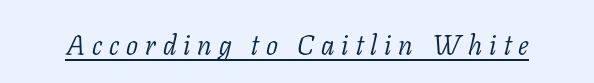
Q: Is the text bold? A: No.
Q: Is the text italic (slanted)? A: Yes, it leans right by about 11 degrees.
Q: Is the typeface a serif or a sans-serif typeface? A: Serif.
Q: Is the text underlined? A: Yes.
Q: Is the spacing between letters normal or unusually wide? A: Unusually wide.
Q: Width (condensed, normal, or wide)? A: Normal.
Q: Stroke contrast? A: Low.
Q: x-height? A: Medium.
Q: Monospaced? A: No.
